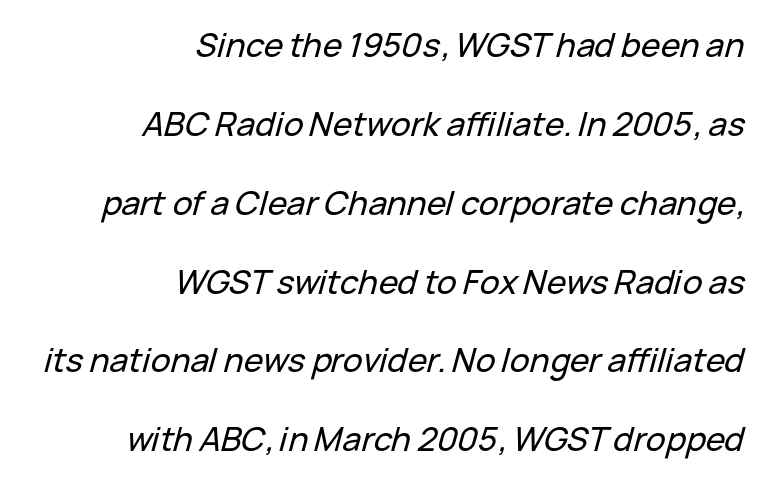
{"italic": "yes", "lean": "right", "slant_degrees": 15, "width": "normal", "stroke_contrast": "low", "x_height": "medium", "monospaced": "no", "underline": "no", "align": "right", "line_spacing": "loose", "line_spacing_ratio": 2.39, "letter_spacing": "normal", "letter_spacing_em": 0.0, "glyph_px": 33}
